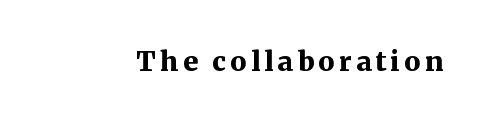
Q: Is the text bold? A: Yes.
Q: Is the text italic (slanted)? A: No, it is upright.
Q: Is the text underlined? A: No.
